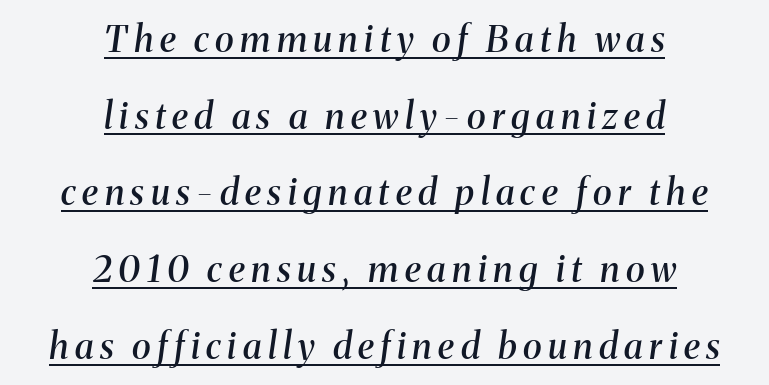
Q: Is the text bold? A: Semi-bold.
Q: Is the text italic (slanted)? A: Yes, it leans right by about 8 degrees.
Q: Is the typeface a serif or a sans-serif typeface? A: Serif.
Q: Is the text underlined? A: Yes.
Q: How is the paragraph aligned? A: Centered.
Q: Is the spacing between lines tight, normal or loose? A: Loose.
Q: Width (condensed, normal, or wide)? A: Normal.
Q: Stroke contrast? A: Medium.
Q: x-height? A: Medium.
Q: Monospaced? A: No.
